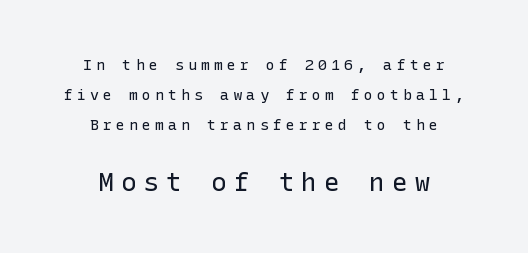
Q: Is the text bold? A: No.
Q: Is the text italic (slanted)? A: No, it is upright.
Q: Is the text underlined? A: No.
Q: How is the paragraph aligned? A: Centered.
Q: Is the spacing between letters normal or unusually wide? A: Unusually wide.
Q: Is the spacing between lines tight, normal or loose? A: Loose.
Q: Which block of text is set in a larger size, the first (top) or the second (bottom)? A: The second (bottom) one.
